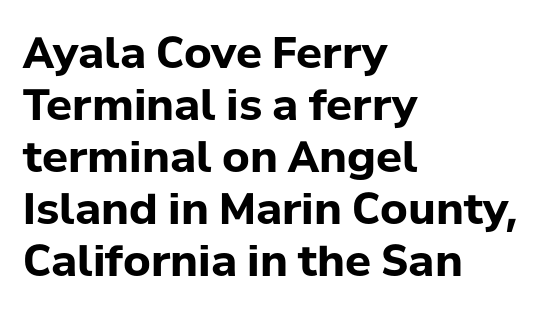
Q: Is the text bold? A: Yes.
Q: Is the text italic (slanted)? A: No, it is upright.
Q: Is the typeface a serif or a sans-serif typeface? A: Sans-serif.
Q: Is the text underlined? A: No.
Q: How is the paragraph aligned? A: Left-aligned.
Q: Is the spacing between letters normal or unusually wide? A: Normal.
Q: Width (condensed, normal, or wide)? A: Normal.
Q: Stroke contrast? A: Low.
Q: x-height? A: Medium.
Q: Monospaced? A: No.
